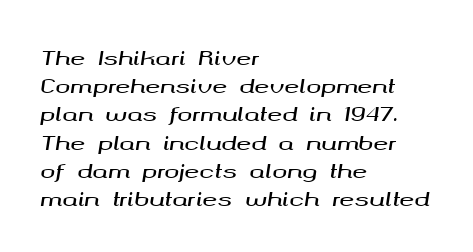
Compared with typical paragraphs, the rows here are spaced about the same. Observe the ordinary spacing: letters are neighbours, not strangers. The passage shown is not underscored anywhere. A student would call this left alignment; a typographer would say flush left, rag right.
